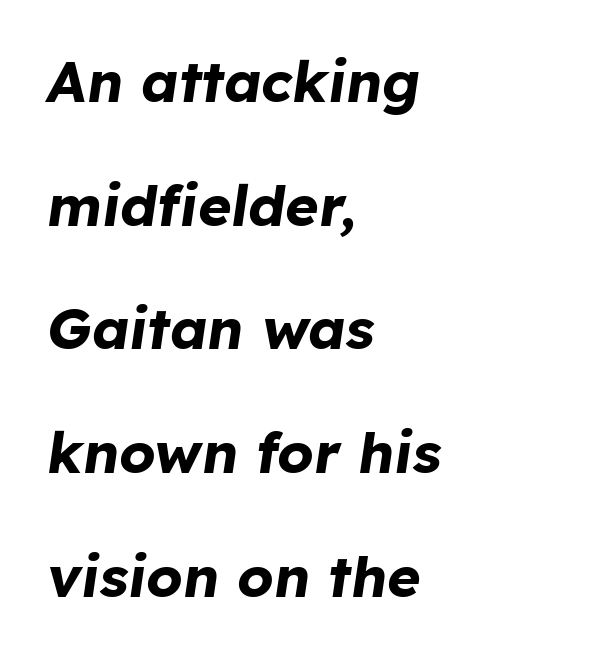
{"italic": "yes", "lean": "right", "slant_degrees": 8, "bold": "yes", "weight": "bold", "width": "normal", "stroke_contrast": "low", "x_height": "medium", "monospaced": "no", "underline": "no", "align": "left", "line_spacing": "loose", "line_spacing_ratio": 2.17, "letter_spacing": "normal", "letter_spacing_em": 0.0, "glyph_px": 57}
